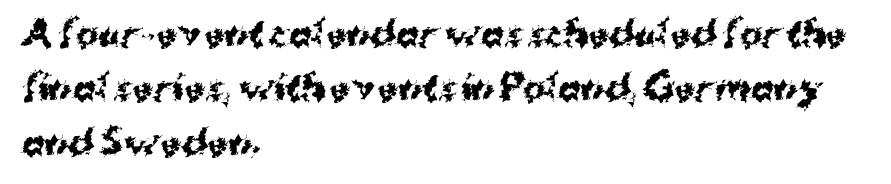
The image shows 34 px bold sans-serif type; set left-aligned, normal line spacing (1.6x), normal letter spacing, not underlined; medium stroke contrast and a medium x-height.
